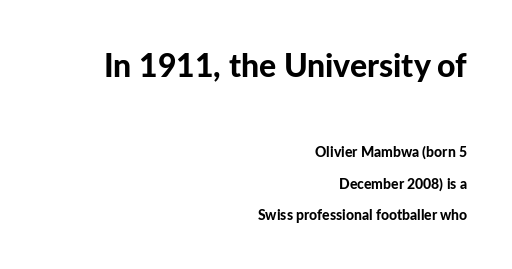
Q: Is the text bold? A: Yes.
Q: Is the text italic (slanted)? A: No, it is upright.
Q: Is the typeface a serif or a sans-serif typeface? A: Sans-serif.
Q: Is the text underlined? A: No.
Q: How is the paragraph aligned? A: Right-aligned.
Q: Is the spacing between letters normal or unusually wide? A: Normal.
Q: Is the spacing between lines tight, normal or loose? A: Loose.
Q: Which block of text is set in a larger size, the first (top) or the second (bottom)? A: The first (top) one.
Q: Width (condensed, normal, or wide)? A: Normal.
Q: Stroke contrast? A: Low.
Q: x-height? A: Medium.
Q: Monospaced? A: No.
